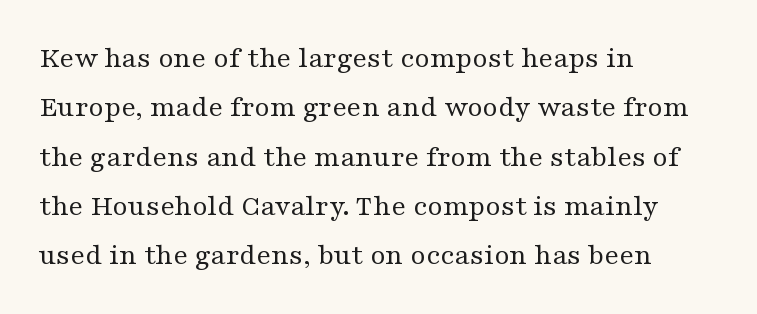
Q: Is the text bold? A: No.
Q: Is the text italic (slanted)? A: No, it is upright.
Q: Is the typeface a serif or a sans-serif typeface? A: Serif.
Q: Is the text underlined? A: No.
Q: How is the paragraph aligned? A: Left-aligned.
Q: Is the spacing between letters normal or unusually wide? A: Normal.
Q: Is the spacing between lines tight, normal or loose? A: Normal.
Q: Width (condensed, normal, or wide)? A: Wide.
Q: Stroke contrast? A: Medium.
Q: x-height? A: Medium.
Q: Monospaced? A: No.
